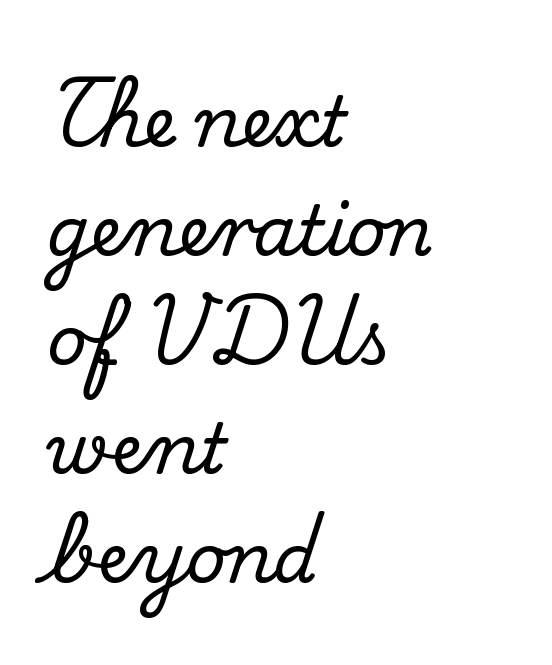
Q: Is the text italic (slanted)? A: Yes.
Q: Is the typeface a serif or a sans-serif typeface? A: Serif.
Q: Is the text underlined? A: No.
Q: How is the paragraph aligned? A: Left-aligned.
Q: Is the spacing between letters normal or unusually wide? A: Normal.
Q: Is the spacing between lines tight, normal or loose? A: Normal.
Q: Width (condensed, normal, or wide)? A: Normal.
Q: Stroke contrast? A: Medium.
Q: x-height? A: Small.
Q: Monospaced? A: No.
